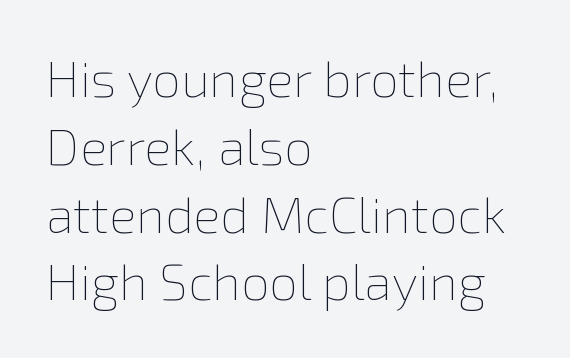
Q: Is the text bold? A: No.
Q: Is the text italic (slanted)? A: No, it is upright.
Q: Is the text underlined? A: No.
Q: How is the paragraph aligned? A: Left-aligned.
Q: Is the spacing between letters normal or unusually wide? A: Normal.
Q: Is the spacing between lines tight, normal or loose? A: Normal.
Q: Width (condensed, normal, or wide)? A: Normal.
Q: Stroke contrast? A: Low.
Q: x-height? A: Medium.
Q: Monospaced? A: No.
